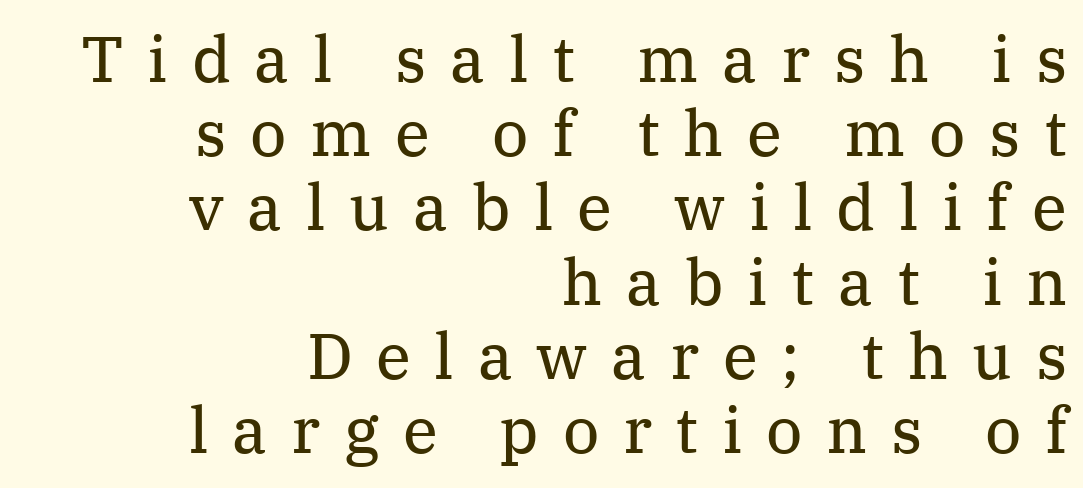
The strokes carry an ordinary text weight at most. You can tell it's not italic because the verticals are truly vertical. The type family on display is of the serif kind. The baseline area is clear. This sample is right-justified, so line beginnings fall wherever the words allow.
